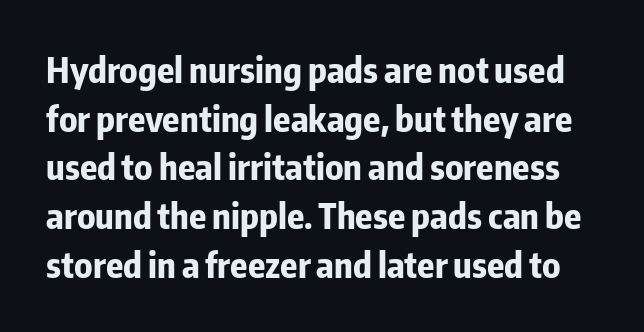
Bold? Absolutely — the strokes are thick and heavy. Is this a fixed-width face? No — the glyphs have proportional, varying widths. No italicization has been applied; the sample stays upright. This rendering employs a face without finishing strokes, i.e., a sans-serif. Rule under the text: the space is simply empty. Is the letter spacing exaggerated? No — it looks like the ordinary default.
